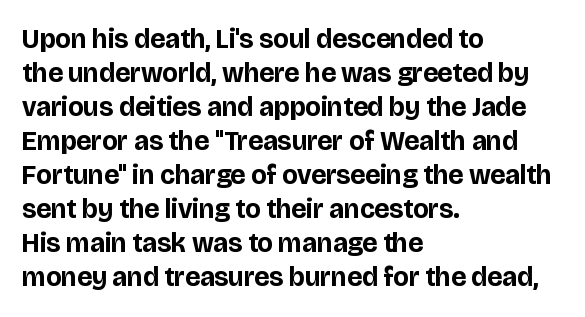
Does the weight exceed regular? Yes, all the way to bold. Short note: letters normally spaced. The space beneath each line is pristine and unruled. The typesetter chose a ragged-right arrangement here. Posture: vertical. The passage shown stacks its lines at a standard gap.
